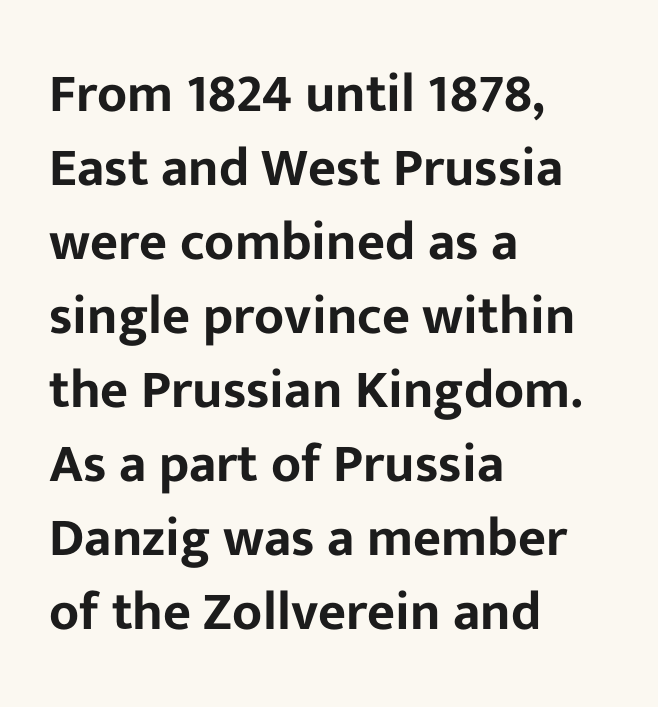
{"serif": "no", "italic": "no", "width": "normal", "stroke_contrast": "low", "x_height": "medium", "monospaced": "no", "underline": "no", "align": "left", "line_spacing": "normal", "line_spacing_ratio": 1.37, "letter_spacing": "normal", "letter_spacing_em": 0.0, "glyph_px": 54}
